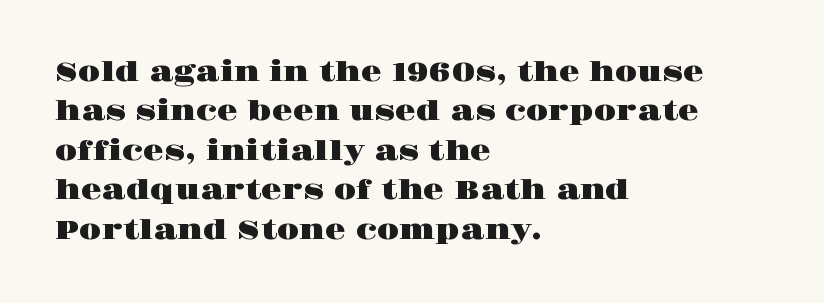
{"italic": "no", "underline": "no", "align": "left", "line_spacing": "normal", "line_spacing_ratio": 1.46, "letter_spacing": "normal", "letter_spacing_em": 0.0, "glyph_px": 27}
